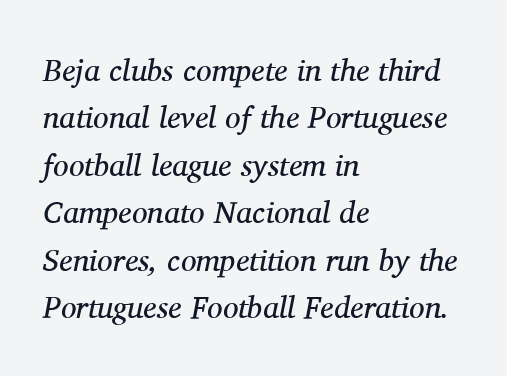
The characters display serif detailing at their extremities. The rag falls on the right side of this text block. No heavy texture on the line: the type isn't bold. The passage shown is typed in a proportional face where columns would drift.
